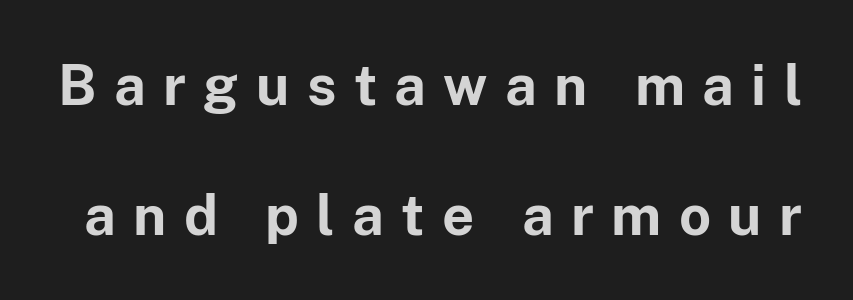
Q: Is the text bold? A: Yes.
Q: Is the text italic (slanted)? A: No, it is upright.
Q: Is the typeface a serif or a sans-serif typeface? A: Sans-serif.
Q: Is the text underlined? A: No.
Q: Is the spacing between letters normal or unusually wide? A: Unusually wide.
Q: Is the spacing between lines tight, normal or loose? A: Loose.
Q: Width (condensed, normal, or wide)? A: Normal.
Q: Stroke contrast? A: Low.
Q: x-height? A: Medium.
Q: Monospaced? A: No.
